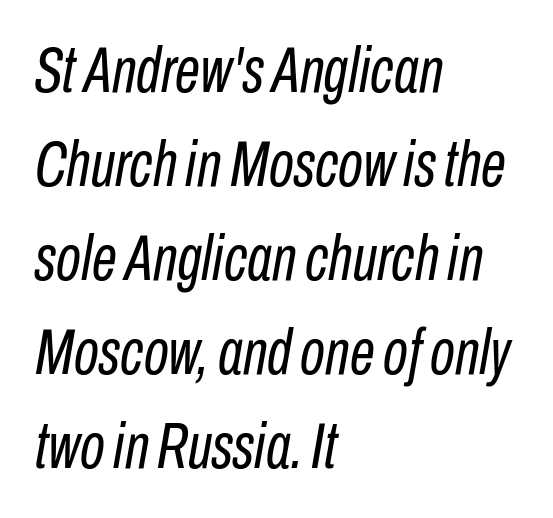
The image shows 64 px regular-weight, condensed type, italic (leaning right); set left-aligned, normal line spacing (1.47x), normal letter spacing, not underlined; low stroke contrast and a medium x-height.
